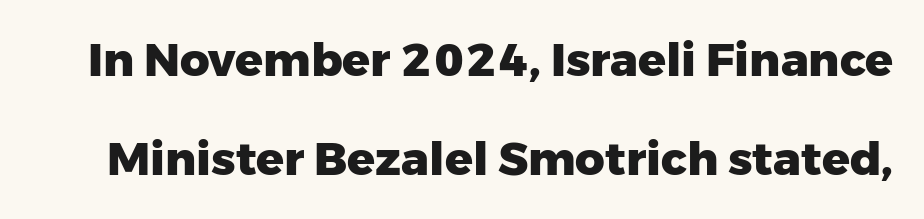
The image shows 46 px heavy sans-serif type, upright; set loose line spacing (2.16x), normal letter spacing, not underlined; low stroke contrast and a medium x-height.
